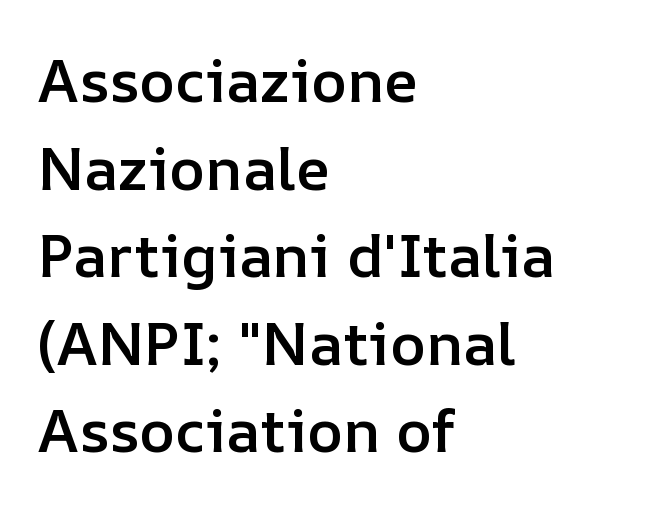
Q: Is the text bold? A: Semi-bold.
Q: Is the text italic (slanted)? A: No, it is upright.
Q: Is the text underlined? A: No.
Q: How is the paragraph aligned? A: Left-aligned.
Q: Is the spacing between letters normal or unusually wide? A: Normal.
Q: Is the spacing between lines tight, normal or loose? A: Normal.
Q: Width (condensed, normal, or wide)? A: Normal.
Q: Stroke contrast? A: Low.
Q: x-height? A: Medium.
Q: Monospaced? A: No.
